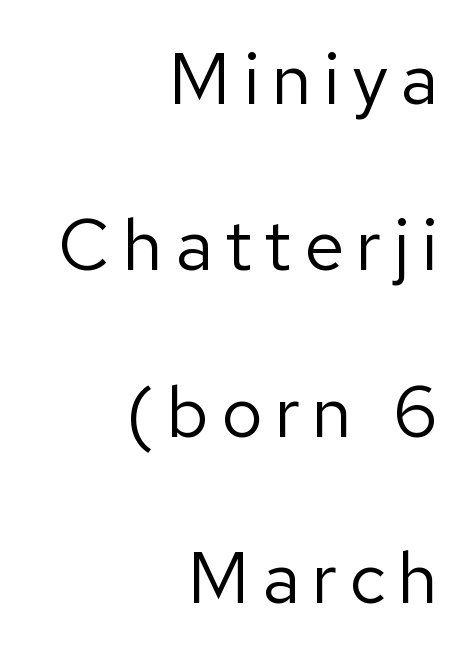
Compared with typical paragraphs, the rows here are farther apart. Vertical strokes here are truly vertical. The typesetting does not lean heavy: it is not bold. The rendering anchors every line to the right-hand side. A typesetter would label this face a sans.
